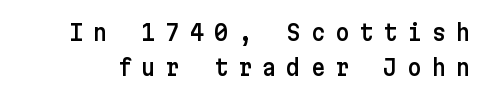
The image shows 22 px text type, upright; set normal line spacing (1.59x), unusually wide letter spacing (+0.45 em), not underlined.
